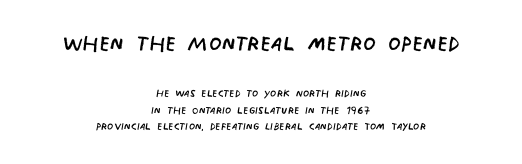
The image shows 29 px regular-weight, condensed sans-serif type; set centered, line spacing 1.18x, normal letter spacing, not underlined; the first (top) block is 2.07x larger; low stroke contrast and a large x-height.
